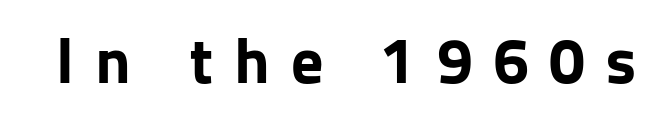
Is the letter spacing exaggerated? Yes — the characters are pushed far apart. The lettering stays uniformly vertical, giving the passage a roman look. The glyphs are unaccompanied by any horizontal stroke below them. The sample has been set heavy, in full bold. Is this a fixed-width face? No — the glyphs have proportional, varying widths. Serifs: no, the terminals of the letterforms are clean.
